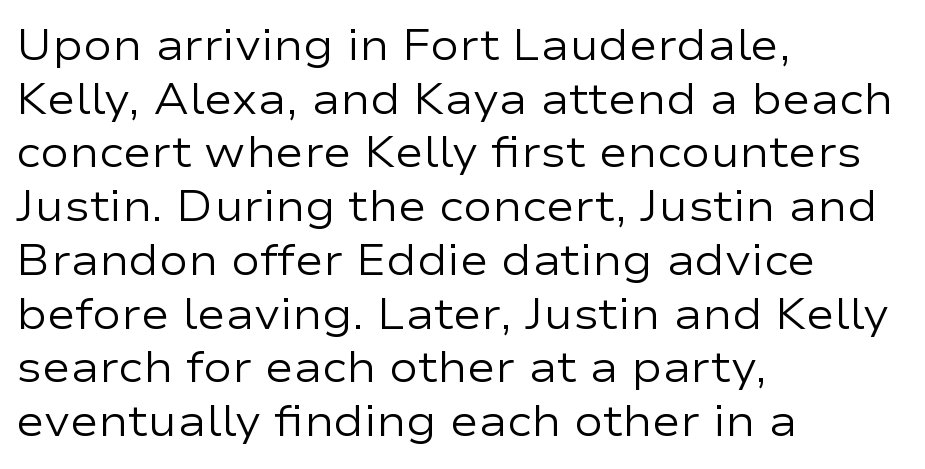
Q: Is the text bold? A: No.
Q: Is the text italic (slanted)? A: No, it is upright.
Q: Is the typeface a serif or a sans-serif typeface? A: Sans-serif.
Q: Is the text underlined? A: No.
Q: How is the paragraph aligned? A: Left-aligned.
Q: Is the spacing between letters normal or unusually wide? A: Normal.
Q: Is the spacing between lines tight, normal or loose? A: Normal.
Q: Width (condensed, normal, or wide)? A: Wide.
Q: Stroke contrast? A: Low.
Q: x-height? A: Medium.
Q: Monospaced? A: No.
